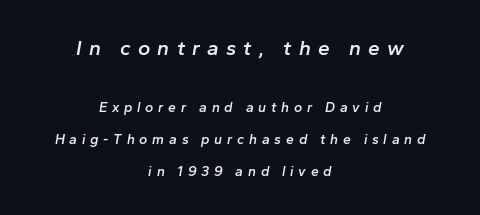
Q: Is the text bold? A: Semi-bold.
Q: Is the text italic (slanted)? A: Yes, it leans right by about 10 degrees.
Q: Is the text underlined? A: No.
Q: How is the paragraph aligned? A: Centered.
Q: Is the spacing between letters normal or unusually wide? A: Unusually wide.
Q: Is the spacing between lines tight, normal or loose? A: Loose.
Q: Which block of text is set in a larger size, the first (top) or the second (bottom)? A: The first (top) one.
